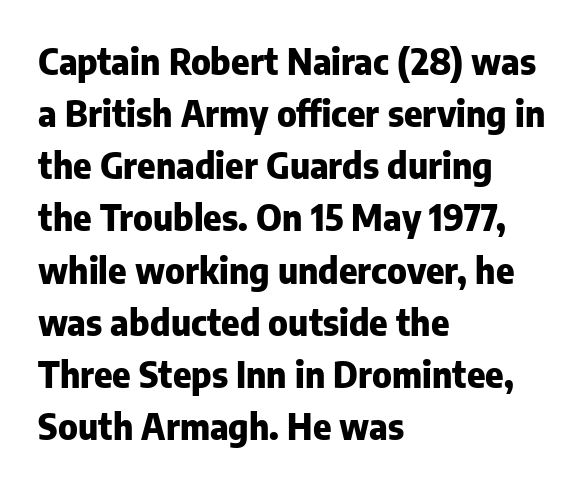
{"serif": "no", "italic": "no", "bold": "yes", "weight": "heavy", "width": "normal", "stroke_contrast": "low", "x_height": "medium", "monospaced": "no", "underline": "no", "align": "left", "line_spacing": "normal", "line_spacing_ratio": 1.49, "letter_spacing": "normal", "letter_spacing_em": 0.0, "glyph_px": 35}
